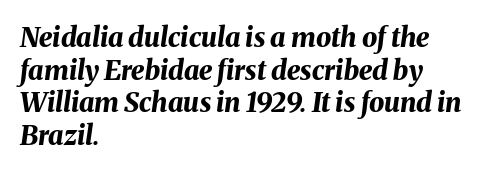
Q: Is the text bold? A: Yes.
Q: Is the text italic (slanted)? A: Yes, it leans right by about 8 degrees.
Q: Is the text underlined? A: No.
Q: How is the paragraph aligned? A: Left-aligned.
Q: Is the spacing between letters normal or unusually wide? A: Normal.
